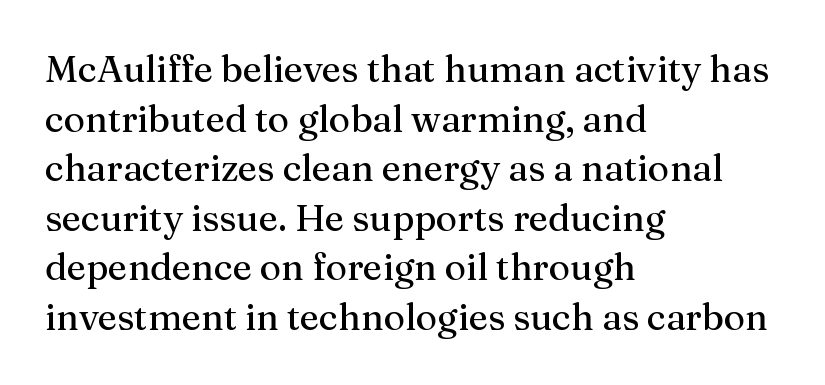
{"serif": "yes", "italic": "no", "bold": "no", "weight": "regular", "width": "normal", "stroke_contrast": "medium", "x_height": "medium", "monospaced": "no", "underline": "no", "align": "left", "line_spacing": "normal", "line_spacing_ratio": 1.34, "letter_spacing": "normal", "letter_spacing_em": 0.0, "glyph_px": 37}
